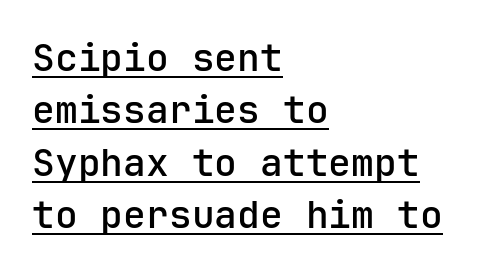
{"serif": "no", "italic": "no", "width": "normal", "stroke_contrast": "low", "x_height": "medium", "monospaced": "yes", "underline": "yes", "align": "left", "line_spacing": "normal", "line_spacing_ratio": 1.38, "letter_spacing": "normal", "letter_spacing_em": 0.0, "glyph_px": 38}
